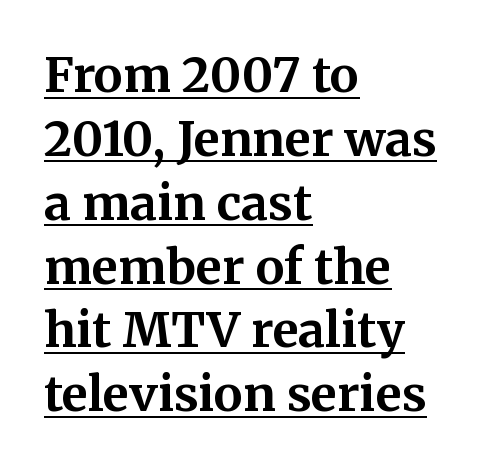
Do the characters align in a grid? No, the font is proportional. A roman cut, with each character standing at attention. What decoration does the sample have? An underline. Old-style or modern, the face here clearly has serifs.
